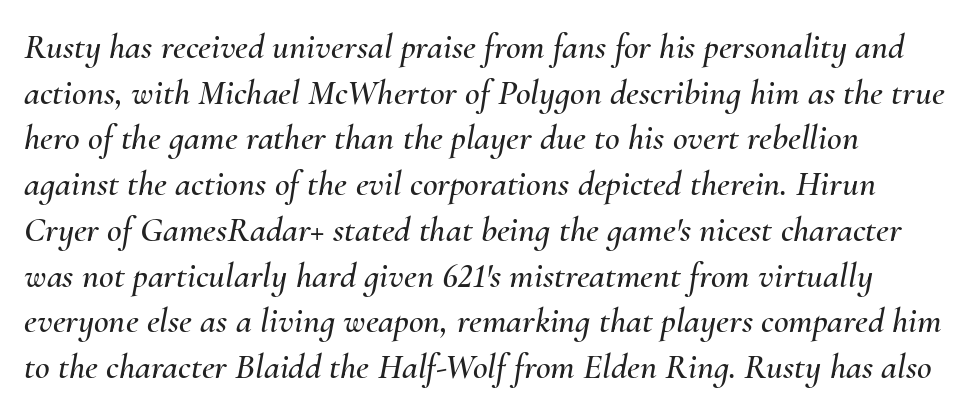
{"italic": "yes", "lean": "right", "slant_degrees": 10, "width": "normal", "stroke_contrast": "medium", "x_height": "small", "monospaced": "no", "underline": "no", "line_spacing": "normal", "line_spacing_ratio": 1.27, "letter_spacing": "normal", "letter_spacing_em": 0.0, "glyph_px": 36}
